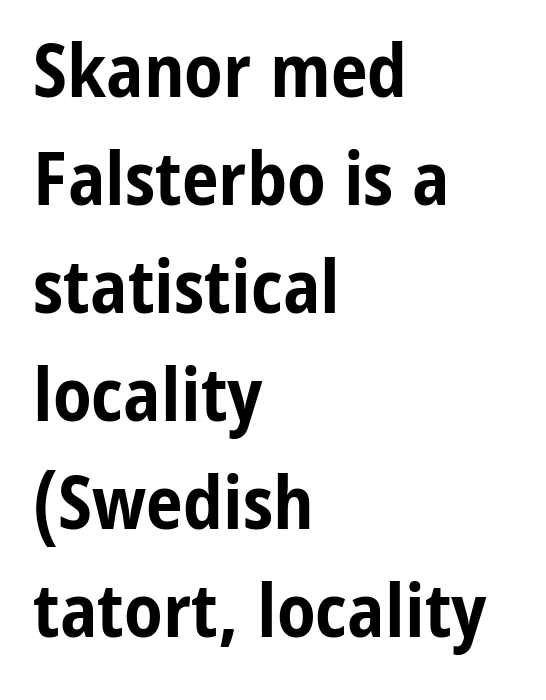
The words here are not underlined. Vertical strokes here are truly vertical. Serifs: no, the terminals of the letterforms are clean. Heavy-handed strokes throughout: this text is bold.
